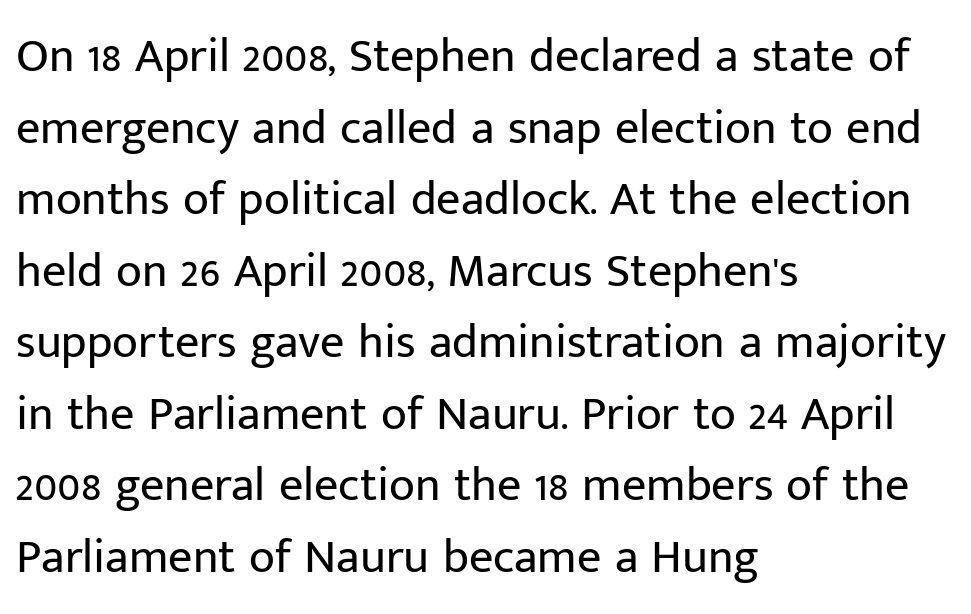
The image shows 48 px regular-weight sans-serif type, upright; set left-aligned, normal line spacing (1.49x), normal letter spacing, not underlined; low stroke contrast and a medium x-height.
